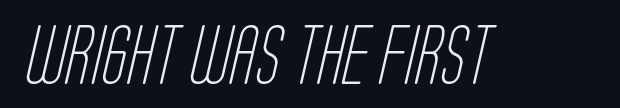
Q: Is the text bold? A: No.
Q: Is the typeface a serif or a sans-serif typeface? A: Sans-serif.
Q: Is the text underlined? A: No.
Q: Is the spacing between letters normal or unusually wide? A: Normal.
Q: Width (condensed, normal, or wide)? A: Condensed.
Q: Stroke contrast? A: Low.
Q: x-height? A: Large.
Q: Monospaced? A: No.
